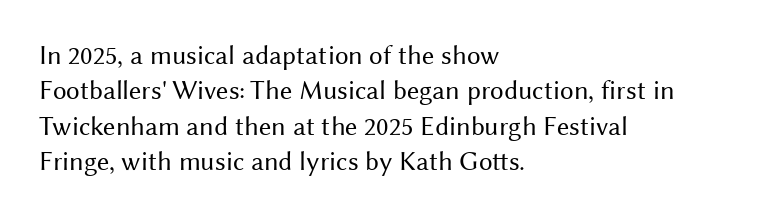
Line beginnings align vertically; line endings do not. The typography opts for an upright posture over an oblique one. Baseline-to-baseline distance is the conventional proportion of letter height. The characters are drawn with everyday or finer stroke widths. Here the glyphs are tracked normally, forming tight word shapes.
